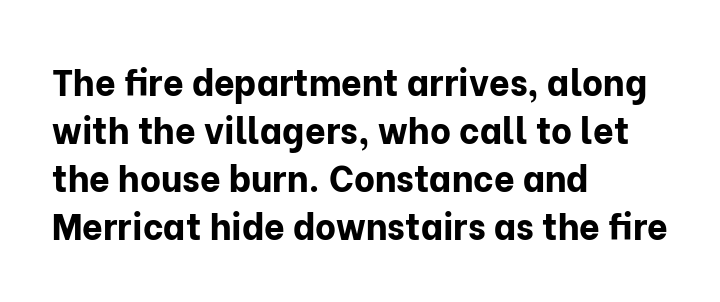
{"serif": "no", "italic": "no", "bold": "yes", "weight": "bold", "width": "normal", "stroke_contrast": "low", "x_height": "medium", "monospaced": "no", "underline": "no", "align": "left", "line_spacing": "normal", "line_spacing_ratio": 1.33, "letter_spacing": "normal", "letter_spacing_em": 0.0, "glyph_px": 36}
